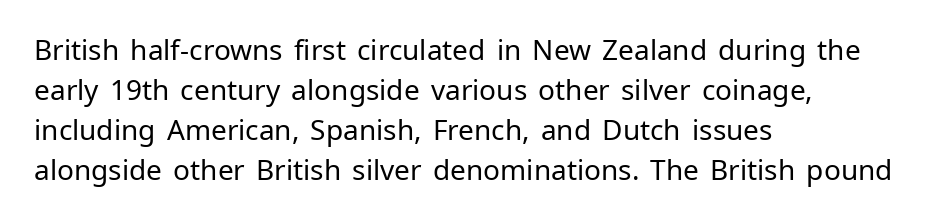
Q: Is the text bold? A: No.
Q: Is the text italic (slanted)? A: No, it is upright.
Q: Is the typeface a serif or a sans-serif typeface? A: Sans-serif.
Q: Is the text underlined? A: No.
Q: How is the paragraph aligned? A: Left-aligned.
Q: Is the spacing between letters normal or unusually wide? A: Normal.
Q: Is the spacing between lines tight, normal or loose? A: Normal.
Q: Width (condensed, normal, or wide)? A: Normal.
Q: Stroke contrast? A: Low.
Q: x-height? A: Medium.
Q: Monospaced? A: No.
